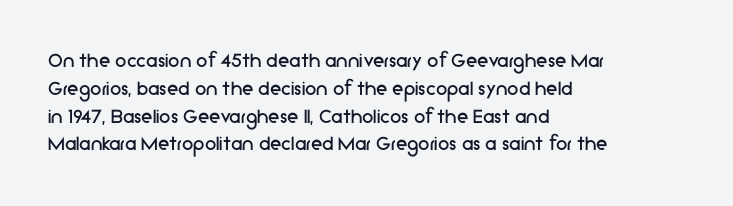
{"italic": "no", "bold": "no", "underline": "no", "align": "left", "line_spacing_ratio": 1.21, "letter_spacing": "normal", "letter_spacing_em": 0.0, "glyph_px": 23}
